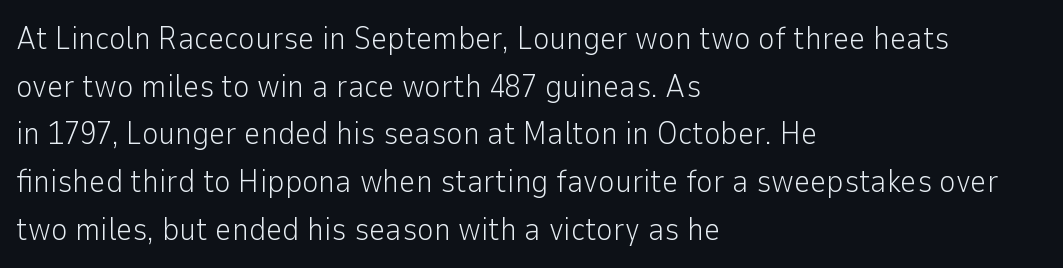
The image shows 32 px light sans-serif type, upright; set left-aligned, normal line spacing (1.49x), normal letter spacing, not underlined; low stroke contrast and a medium x-height.
